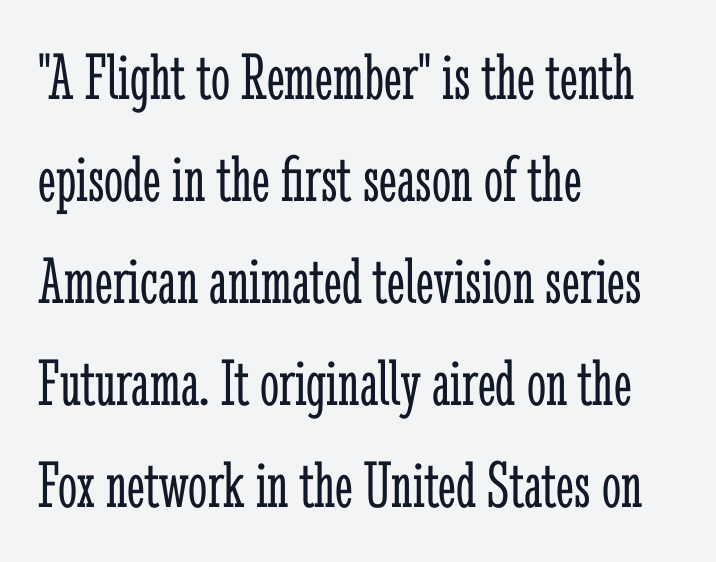
The image shows 68 px light, condensed serif type, upright; set left-aligned, normal line spacing (1.5x), normal letter spacing, not underlined; low stroke contrast and a medium x-height.
